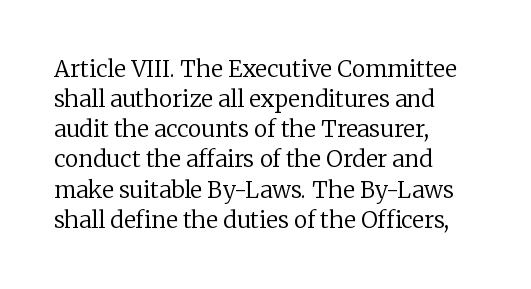
{"italic": "no", "bold": "no", "underline": "no", "align": "left", "line_spacing": "normal", "line_spacing_ratio": 1.31, "letter_spacing": "normal", "letter_spacing_em": 0.0, "glyph_px": 23}
